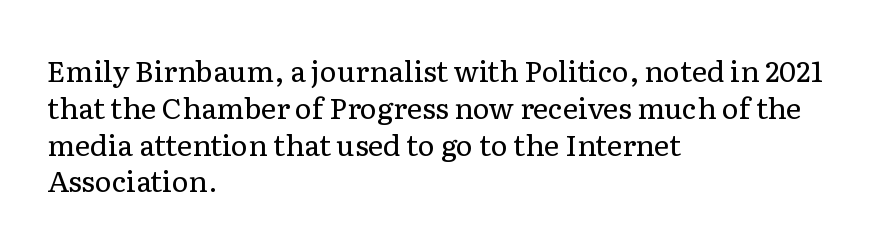
The image shows 29 px regular-weight serif type, upright; set left-aligned, normal line spacing (1.27x), normal letter spacing, not underlined; low stroke contrast and a medium x-height.
